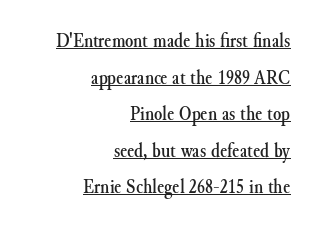
{"italic": "no", "underline": "yes", "align": "right", "line_spacing_ratio": 1.74, "letter_spacing": "normal", "letter_spacing_em": 0.0, "glyph_px": 21}
